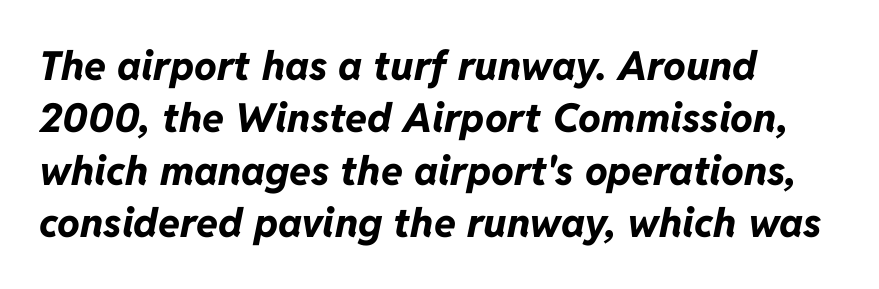
{"italic": "yes", "lean": "right", "slant_degrees": 11, "bold": "yes", "weight": "bold", "width": "normal", "stroke_contrast": "low", "x_height": "medium", "monospaced": "no", "underline": "no", "align": "left", "line_spacing": "normal", "line_spacing_ratio": 1.31, "letter_spacing": "normal", "letter_spacing_em": 0.0, "glyph_px": 40}
